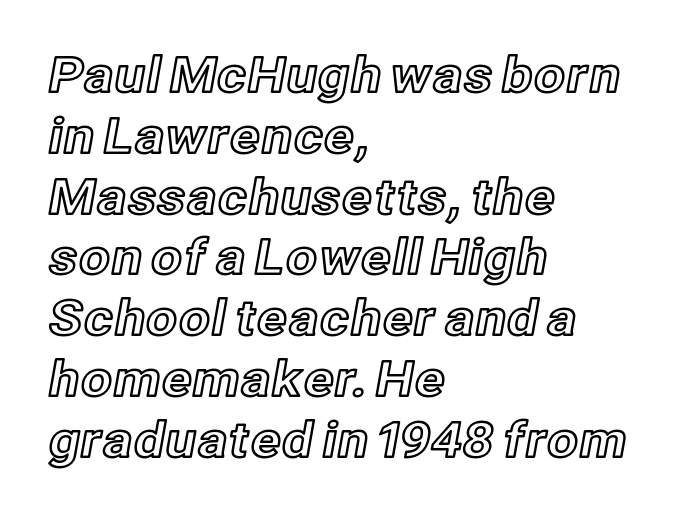
Q: Is the text italic (slanted)? A: Yes.
Q: Is the text underlined? A: No.
Q: How is the paragraph aligned? A: Left-aligned.
Q: Is the spacing between letters normal or unusually wide? A: Normal.
Q: Width (condensed, normal, or wide)? A: Normal.
Q: x-height? A: Medium.
Q: Monospaced? A: No.
